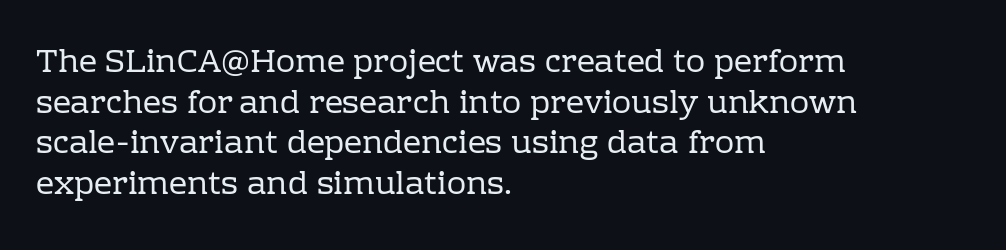
The image shows 32 px regular-weight serif type, upright; set left-aligned, normal line spacing (1.27x), normal letter spacing, not underlined; low stroke contrast and a medium x-height.
